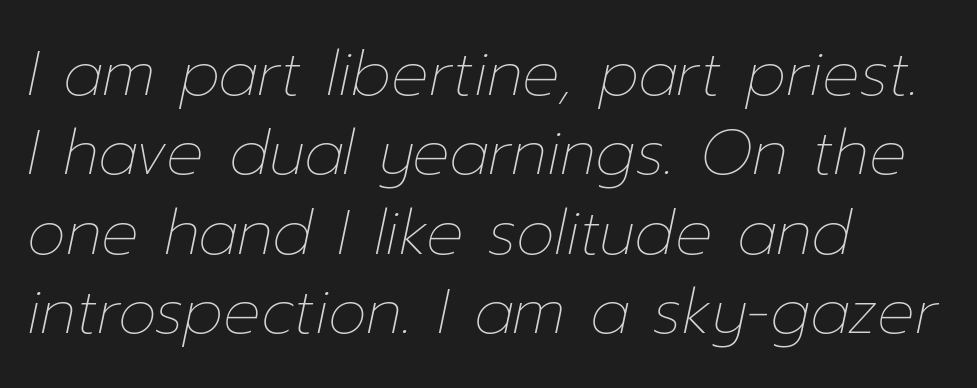
{"italic": "yes", "lean": "right", "slant_degrees": 12, "bold": "no", "weight": "thin", "width": "normal", "stroke_contrast": "low", "x_height": "medium", "monospaced": "no", "underline": "no", "align": "left", "line_spacing": "normal", "line_spacing_ratio": 1.28, "letter_spacing": "normal", "letter_spacing_em": 0.0, "glyph_px": 62}
